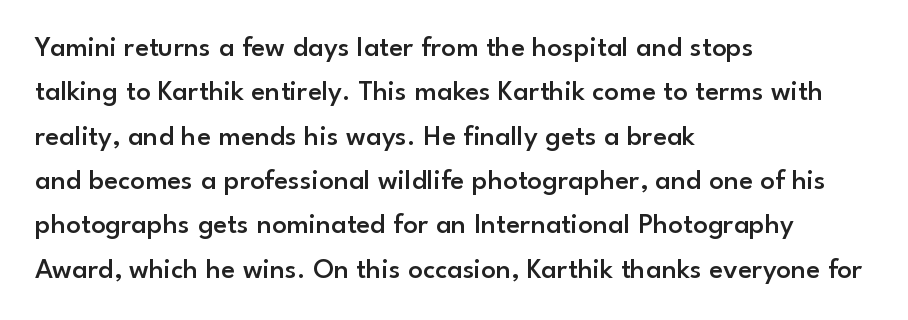
Descenders are the only things crossing below the line. Students, note that the glyphs here touch the page at normal intervals. Leading matches the norm, producing a regular column. The passage shown is typeset with a sans-serif family. The face used here is a semibold: visibly heavier than regular, lighter than bold.
